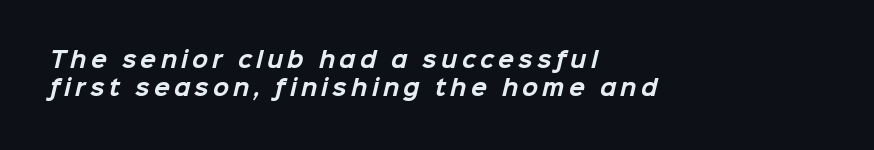
The passage shown is emphatically bold. Layout note: lines flush left. The strip under each line holds only bare page. The tracking jumps out immediately: characters are airy and widely separated. Each new line begins a customary step beneath the previous one.
